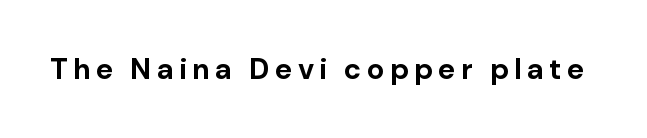
{"serif": "no", "italic": "no", "bold": "yes", "weight": "bold", "width": "normal", "stroke_contrast": "low", "x_height": "medium", "monospaced": "no", "underline": "no", "glyph_px": 29}
